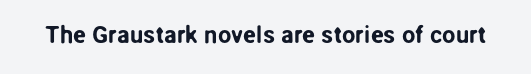
Q: Is the text italic (slanted)? A: No, it is upright.
Q: Is the text underlined? A: No.
Q: Is the spacing between letters normal or unusually wide? A: Normal.
